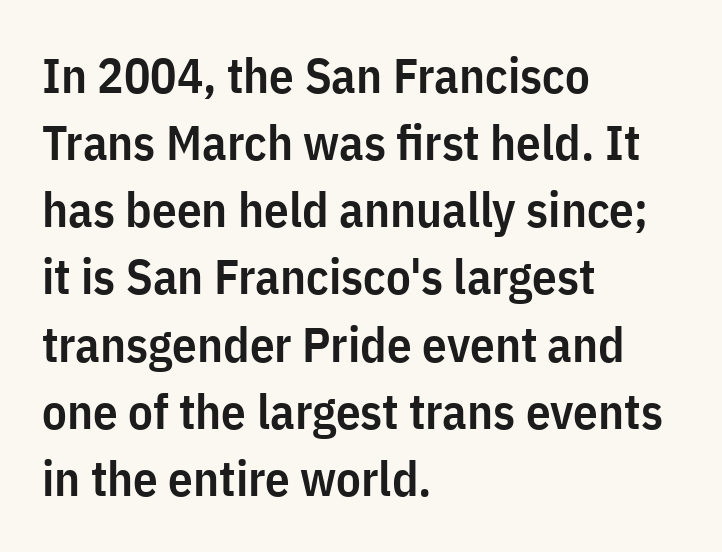
The image shows 49 px semibold, condensed sans-serif type, upright; set left-aligned, normal line spacing (1.37x), normal letter spacing, not underlined; low stroke contrast and a medium x-height.
